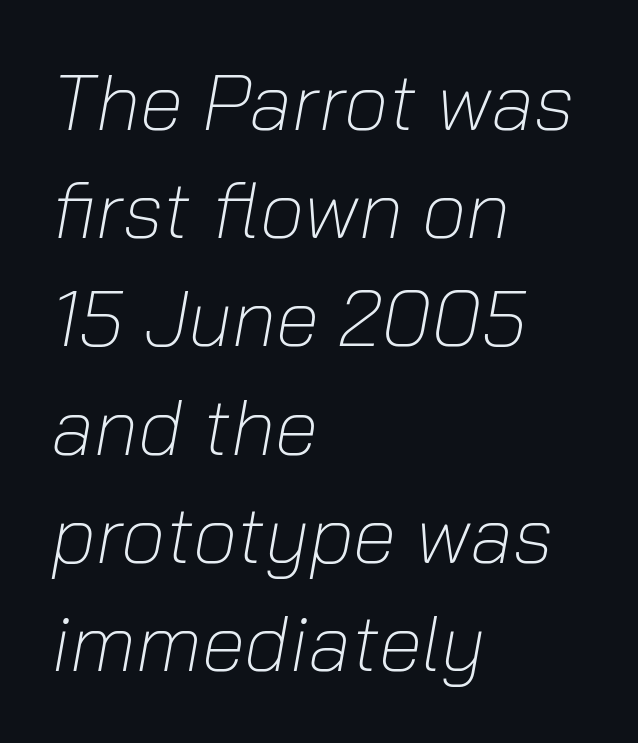
{"italic": "yes", "lean": "right", "slant_degrees": 10, "bold": "no", "weight": "light", "width": "normal", "stroke_contrast": "low", "x_height": "medium", "monospaced": "no", "underline": "no", "align": "left", "line_spacing": "normal", "line_spacing_ratio": 1.37, "letter_spacing": "normal", "letter_spacing_em": 0.0, "glyph_px": 79}
